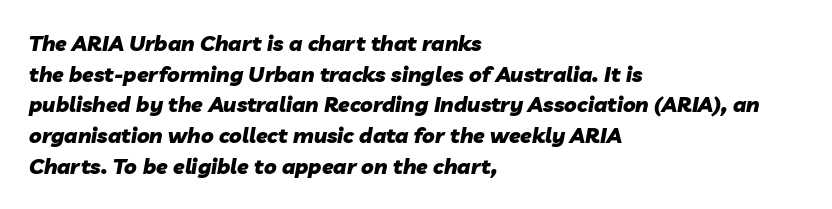
Slant detected: the letters are inclined. Quick note: interline space is typical. The passage is arranged the way most books set body copy — flush left. The baseline area is clear. Caption: bold face, heavy strokes.
